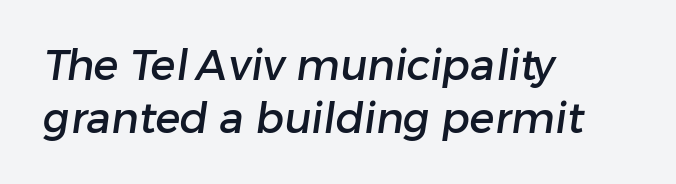
{"serif": "no", "width": "normal", "stroke_contrast": "low", "x_height": "medium", "monospaced": "no", "underline": "no", "align": "left", "line_spacing": "normal", "line_spacing_ratio": 1.27, "letter_spacing": "normal", "letter_spacing_em": 0.0, "glyph_px": 42}
